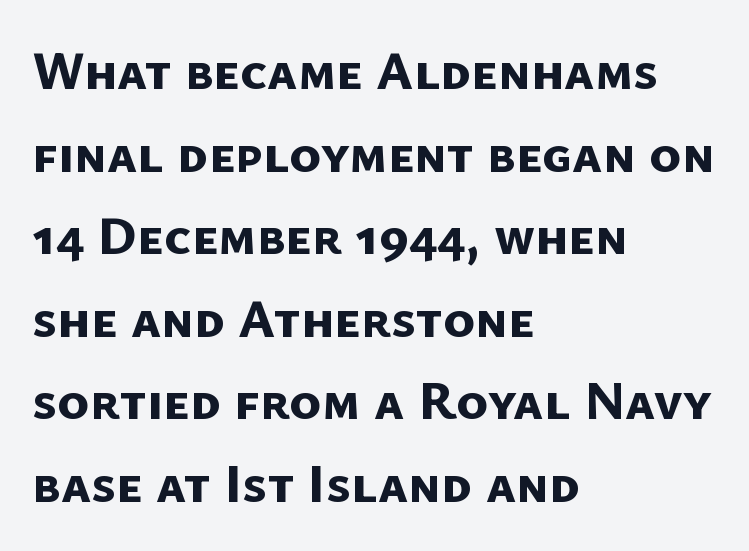
{"serif": "no", "bold": "yes", "weight": "bold", "width": "normal", "stroke_contrast": "low", "x_height": "medium", "monospaced": "no", "underline": "no", "align": "left", "line_spacing": "normal", "line_spacing_ratio": 1.53, "letter_spacing": "normal", "letter_spacing_em": 0.0, "glyph_px": 54}
